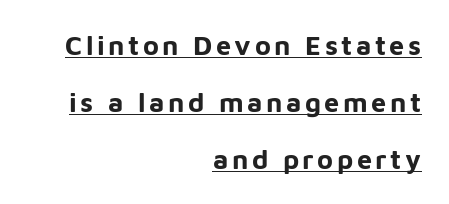
The image shows 27 px bold type, upright; set right-aligned, loose line spacing (2.12x), underlined.
